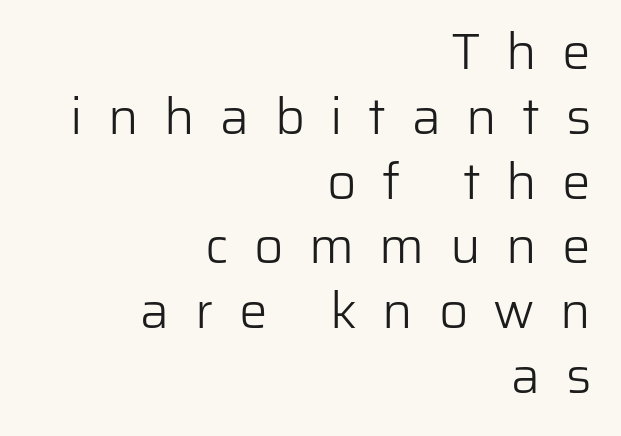
Q: Is the text bold? A: No.
Q: Is the text italic (slanted)? A: No, it is upright.
Q: Is the typeface a serif or a sans-serif typeface? A: Sans-serif.
Q: Is the text underlined? A: No.
Q: How is the paragraph aligned? A: Right-aligned.
Q: Is the spacing between letters normal or unusually wide? A: Unusually wide.
Q: Is the spacing between lines tight, normal or loose? A: Normal.
Q: Width (condensed, normal, or wide)? A: Normal.
Q: Stroke contrast? A: Low.
Q: x-height? A: Medium.
Q: Monospaced? A: No.
